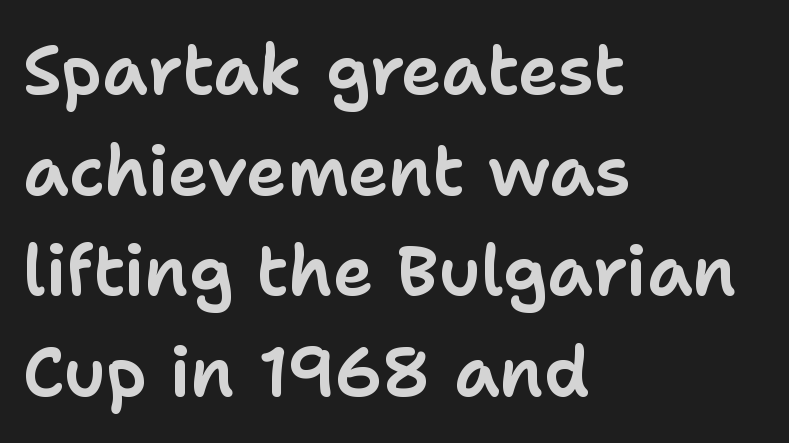
Q: Is the text italic (slanted)? A: No, it is upright.
Q: Is the typeface a serif or a sans-serif typeface? A: Sans-serif.
Q: Is the text underlined? A: No.
Q: How is the paragraph aligned? A: Left-aligned.
Q: Is the spacing between letters normal or unusually wide? A: Normal.
Q: Is the spacing between lines tight, normal or loose? A: Normal.
Q: Width (condensed, normal, or wide)? A: Normal.
Q: Stroke contrast? A: Low.
Q: x-height? A: Medium.
Q: Monospaced? A: No.
